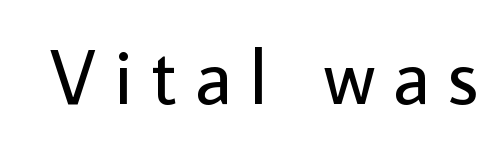
The image shows 78 px regular-weight sans-serif type, upright; set unusually wide letter spacing (+0.23 em), not underlined; low stroke contrast and a medium x-height.
